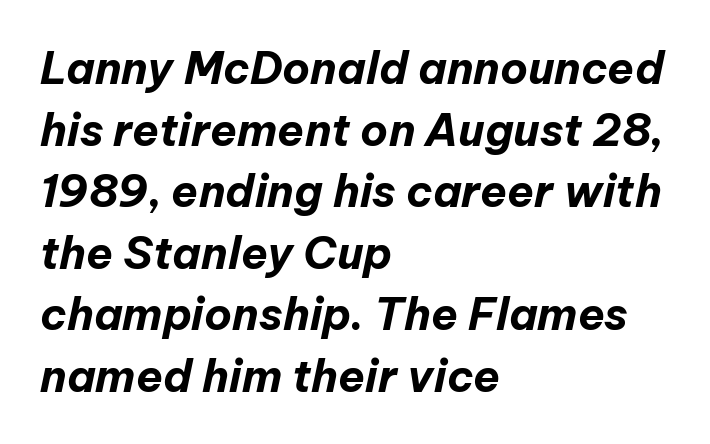
Typeset ragged right — the left edge is the straight one. What stands out about the letter spacing? Nothing — it is the standard amount. The rendering uses a bold face; every stroke is thick and dark. Any mark beneath the type? The region is blank.
